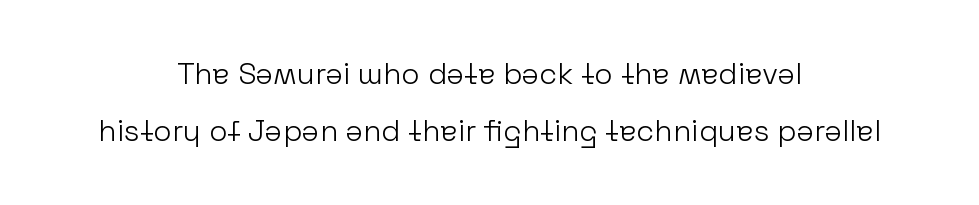
{"serif": "no", "italic": "no", "bold": "no", "weight": "light", "width": "normal", "stroke_contrast": "low", "x_height": "medium", "monospaced": "no", "underline": "no", "align": "center", "line_spacing": "loose", "line_spacing_ratio": 1.91, "letter_spacing": "normal", "letter_spacing_em": 0.0, "glyph_px": 30}
